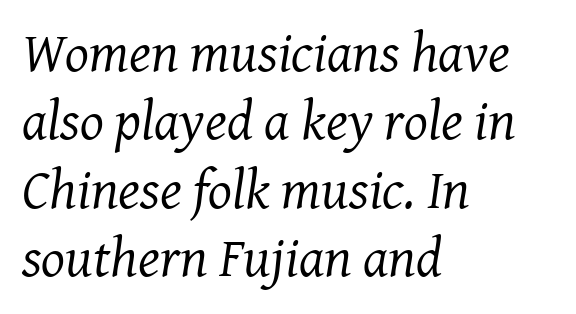
Q: Is the text bold? A: No.
Q: Is the text italic (slanted)? A: Yes, it leans right by about 8 degrees.
Q: Is the typeface a serif or a sans-serif typeface? A: Serif.
Q: Is the text underlined? A: No.
Q: How is the paragraph aligned? A: Left-aligned.
Q: Is the spacing between letters normal or unusually wide? A: Normal.
Q: Width (condensed, normal, or wide)? A: Normal.
Q: Stroke contrast? A: Medium.
Q: x-height? A: Medium.
Q: Monospaced? A: No.
